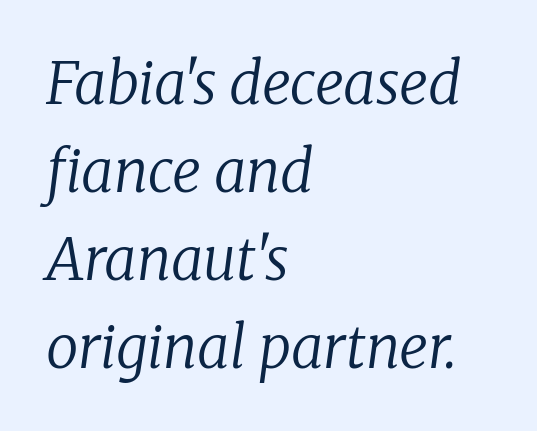
{"serif": "yes", "italic": "yes", "lean": "right", "slant_degrees": 8, "bold": "no", "weight": "regular", "width": "normal", "stroke_contrast": "low", "x_height": "medium", "monospaced": "no", "underline": "no", "align": "left", "line_spacing": "normal", "line_spacing_ratio": 1.52, "letter_spacing": "normal", "letter_spacing_em": 0.0, "glyph_px": 58}
